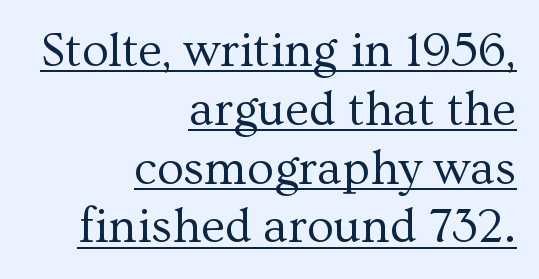
Q: Is the text bold? A: No.
Q: Is the text italic (slanted)? A: No, it is upright.
Q: Is the typeface a serif or a sans-serif typeface? A: Serif.
Q: Is the text underlined? A: Yes.
Q: How is the paragraph aligned? A: Right-aligned.
Q: Is the spacing between letters normal or unusually wide? A: Normal.
Q: Width (condensed, normal, or wide)? A: Normal.
Q: Stroke contrast? A: Medium.
Q: x-height? A: Medium.
Q: Monospaced? A: No.
